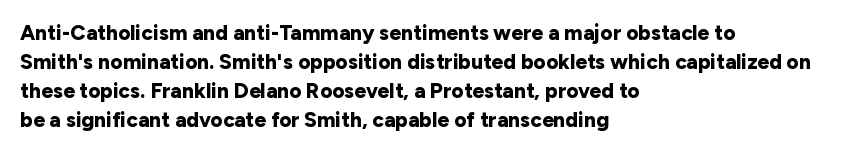
Q: Is the text bold? A: Yes.
Q: Is the text italic (slanted)? A: No, it is upright.
Q: Is the text underlined? A: No.
Q: How is the paragraph aligned? A: Left-aligned.
Q: Is the spacing between letters normal or unusually wide? A: Normal.
Q: Is the spacing between lines tight, normal or loose? A: Normal.
